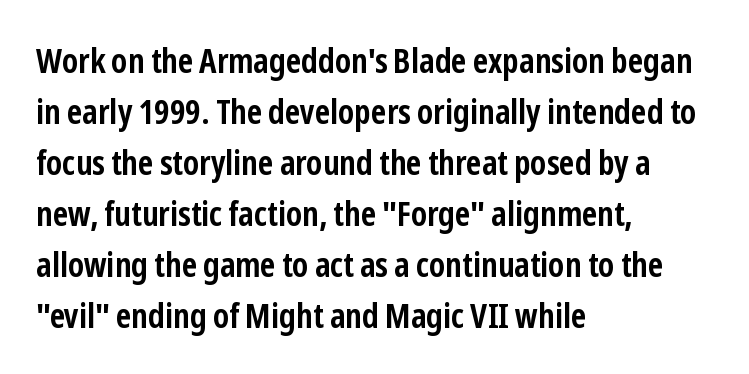
{"serif": "no", "italic": "no", "bold": "yes", "weight": "semibold", "width": "condensed", "stroke_contrast": "low", "x_height": "medium", "monospaced": "no", "underline": "no", "align": "left", "line_spacing": "normal", "line_spacing_ratio": 1.5, "letter_spacing": "normal", "letter_spacing_em": 0.0, "glyph_px": 34}
